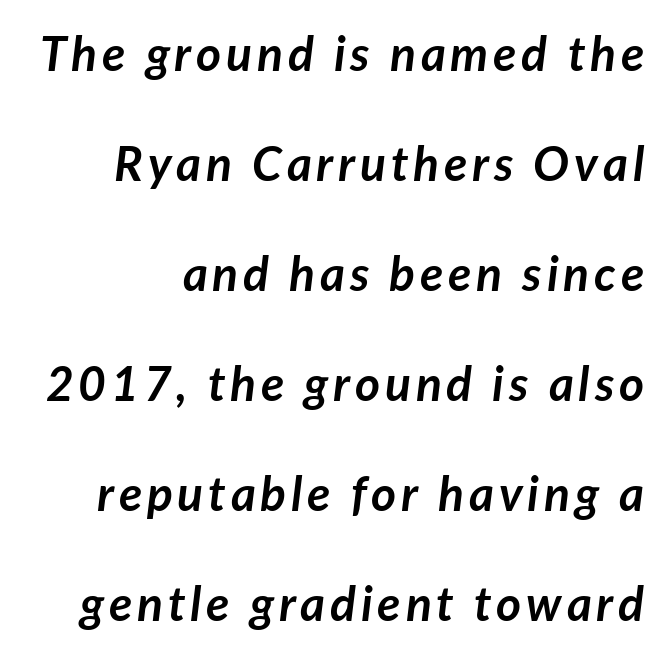
Q: Is the text bold? A: Yes.
Q: Is the text italic (slanted)? A: Yes, it leans right by about 7 degrees.
Q: Is the text underlined? A: No.
Q: Is the spacing between lines tight, normal or loose? A: Loose.
Q: Width (condensed, normal, or wide)? A: Normal.
Q: Stroke contrast? A: Low.
Q: x-height? A: Medium.
Q: Monospaced? A: No.
